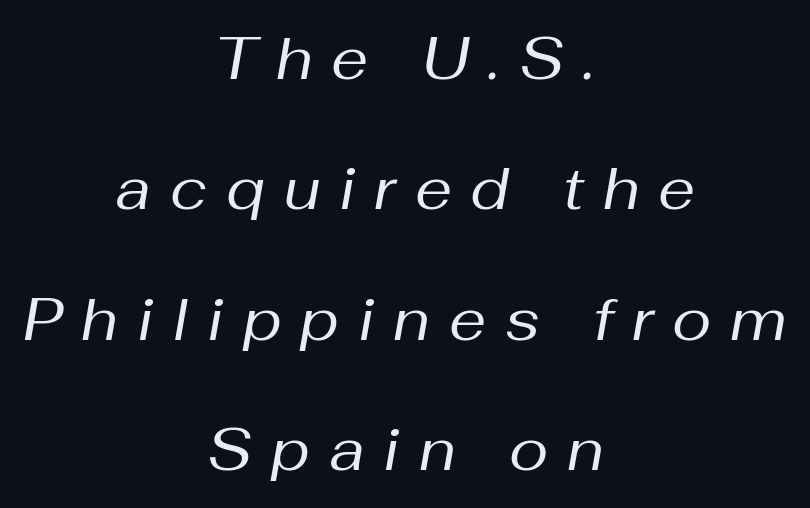
Q: Is the text bold? A: No.
Q: Is the text italic (slanted)? A: Yes, it leans right by about 10 degrees.
Q: Is the text underlined? A: No.
Q: How is the paragraph aligned? A: Centered.
Q: Is the spacing between letters normal or unusually wide? A: Unusually wide.
Q: Is the spacing between lines tight, normal or loose? A: Loose.
Q: Width (condensed, normal, or wide)? A: Normal.
Q: Stroke contrast? A: Medium.
Q: x-height? A: Medium.
Q: Monospaced? A: No.
